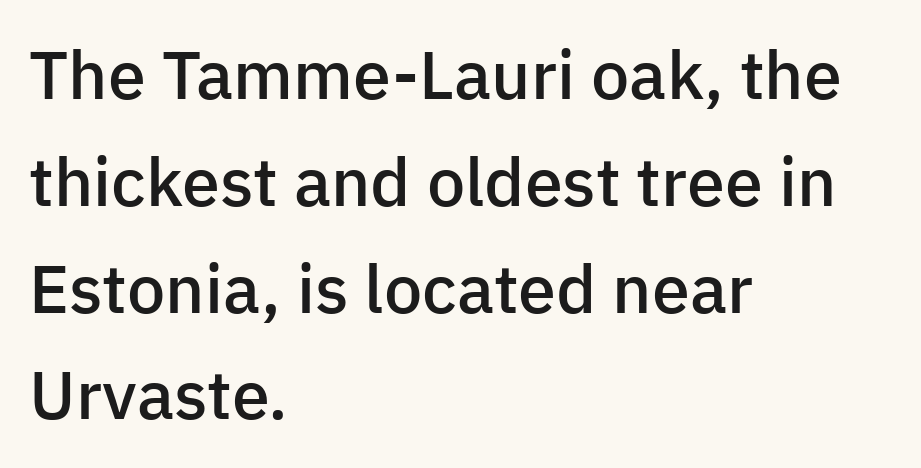
Q: Is the text bold? A: Semi-bold.
Q: Is the text italic (slanted)? A: No, it is upright.
Q: Is the typeface a serif or a sans-serif typeface? A: Sans-serif.
Q: Is the text underlined? A: No.
Q: How is the paragraph aligned? A: Left-aligned.
Q: Is the spacing between letters normal or unusually wide? A: Normal.
Q: Is the spacing between lines tight, normal or loose? A: Normal.
Q: Width (condensed, normal, or wide)? A: Normal.
Q: Stroke contrast? A: Low.
Q: x-height? A: Medium.
Q: Monospaced? A: No.
